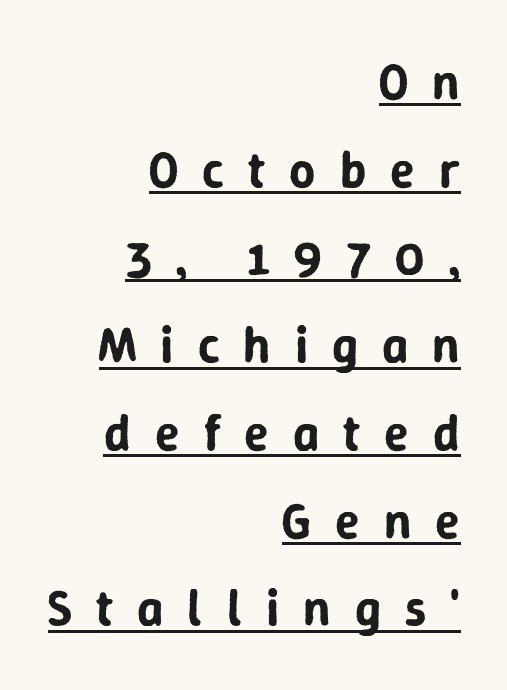
The image shows 51 px sans-serif type, upright; set right-aligned, line spacing 1.72x, unusually wide letter spacing (+0.47 em), underlined; low stroke contrast and a medium x-height.
